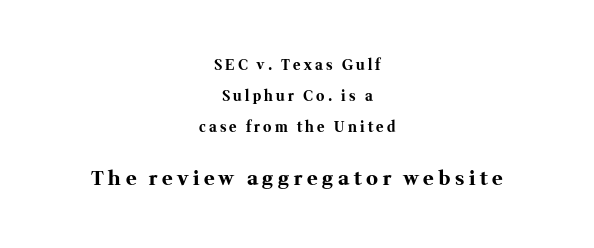
Glyph-to-glyph distance is far greater than everyday printed text. Does the leading feel generous? Absolutely, it's lavish. The sample has been set heavy, in full bold. Layout note: lines centered. Does the bottom block carry the larger type? Yes, it does.
